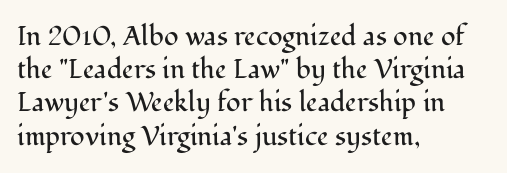
Q: Is the text bold? A: No.
Q: Is the text italic (slanted)? A: No, it is upright.
Q: Is the text underlined? A: No.
Q: How is the paragraph aligned? A: Left-aligned.
Q: Is the spacing between letters normal or unusually wide? A: Normal.
